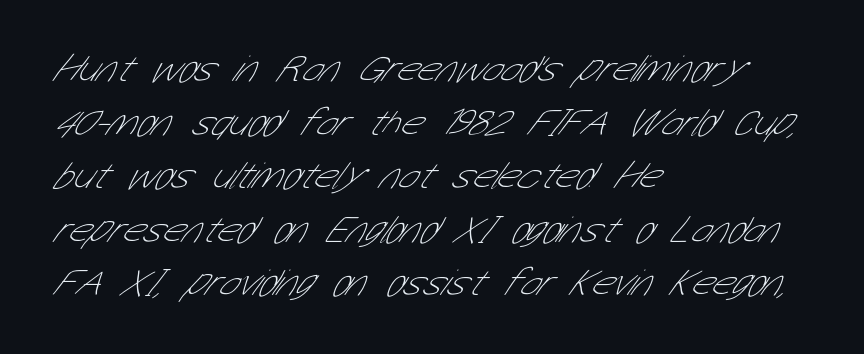
The image shows 38 px thin, condensed sans-serif type; set left-aligned, normal line spacing (1.41x), normal letter spacing, not underlined; low stroke contrast and a medium x-height.
